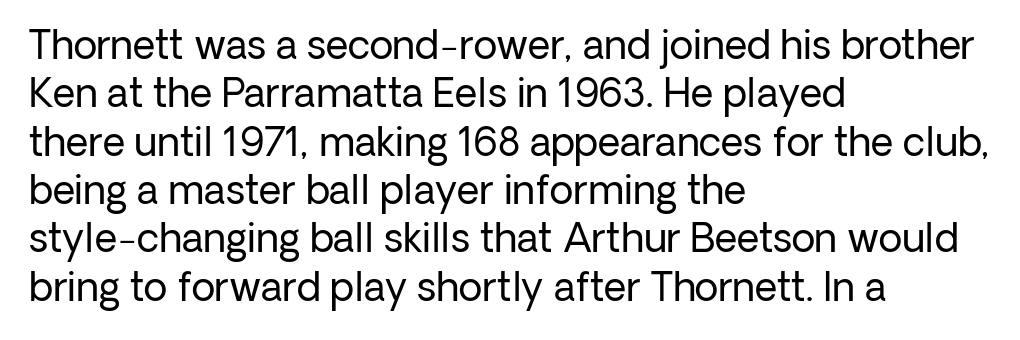
No heavy texture on the line: the type isn't bold. Quick note: not italic, upright. In CSS terms this would be text-align: left. How are the letters spaced? Ordinarily, with no added tracking. Spacing verdict: proportional, widths tailored to each character. The space beneath each line is pristine and unruled.
